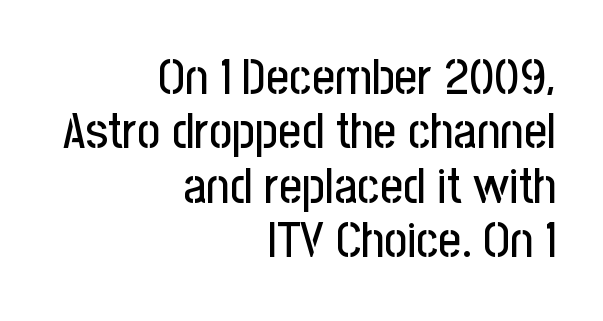
{"serif": "no", "italic": "no", "width": "condensed", "stroke_contrast": "low", "x_height": "medium", "monospaced": "no", "underline": "no", "align": "right", "line_spacing": "tight", "line_spacing_ratio": 1.09, "letter_spacing": "normal", "letter_spacing_em": 0.0, "glyph_px": 50}
